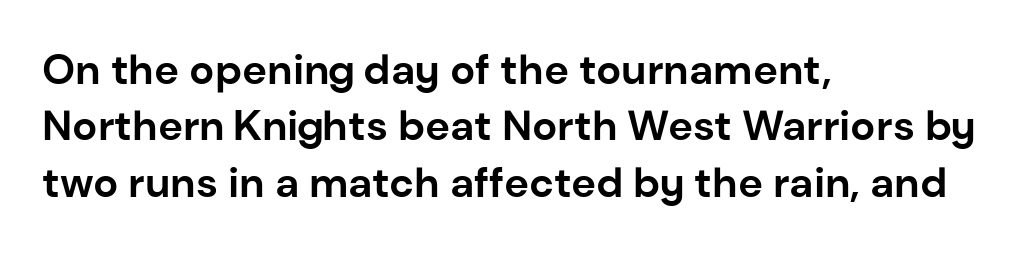
{"serif": "no", "italic": "no", "bold": "yes", "weight": "bold", "width": "normal", "stroke_contrast": "low", "x_height": "medium", "monospaced": "no", "underline": "no", "align": "left", "line_spacing": "normal", "line_spacing_ratio": 1.34, "letter_spacing": "normal", "letter_spacing_em": 0.0, "glyph_px": 42}
